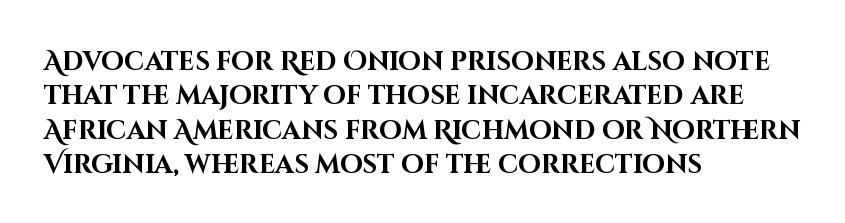
The image shows 26 px bold type, upright; set left-aligned, normal line spacing (1.32x), normal letter spacing, not underlined.
